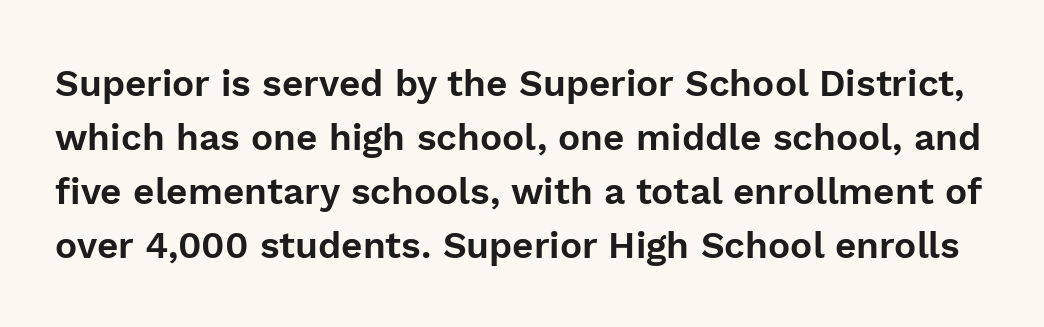
Q: Is the text italic (slanted)? A: No, it is upright.
Q: Is the typeface a serif or a sans-serif typeface? A: Sans-serif.
Q: Is the text underlined? A: No.
Q: Is the spacing between letters normal or unusually wide? A: Normal.
Q: Is the spacing between lines tight, normal or loose? A: Normal.
Q: Width (condensed, normal, or wide)? A: Normal.
Q: Stroke contrast? A: Low.
Q: x-height? A: Medium.
Q: Monospaced? A: No.
